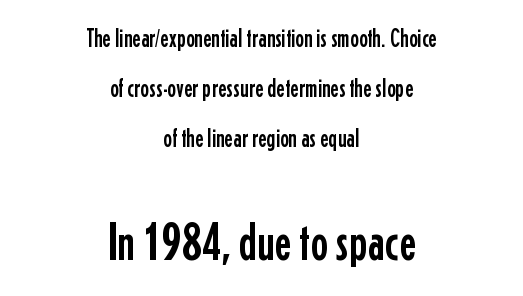
Nope, not italic — everything's standing straight. Visually the block forms a symmetrical silhouette, jagged on both flanks. The typeface chosen for these lines omits serifs. The horizontal fit of the characters is conventional and even. Think of a printed novel: that variable character pitch is what you see here.
